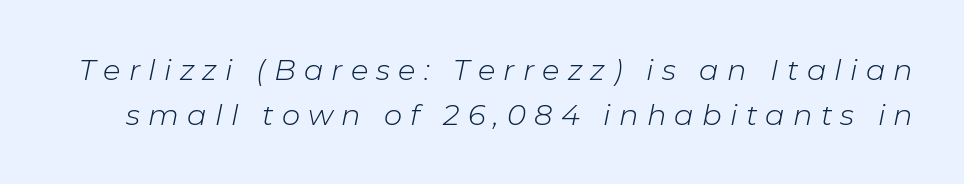
Letter spacing: wide. The words here are not underlined. The vertical gap from one line to the next is medium. Looks like regular typesetting: each glyph gets only the width it needs. You can tell it's italic because the verticals aren't actually vertical.
